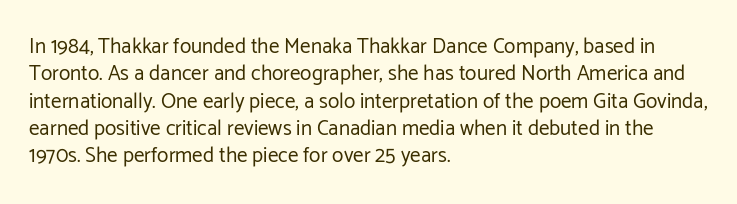
The image shows 21 px text type, upright; set left-aligned, normal line spacing (1.3x), normal letter spacing, not underlined.
